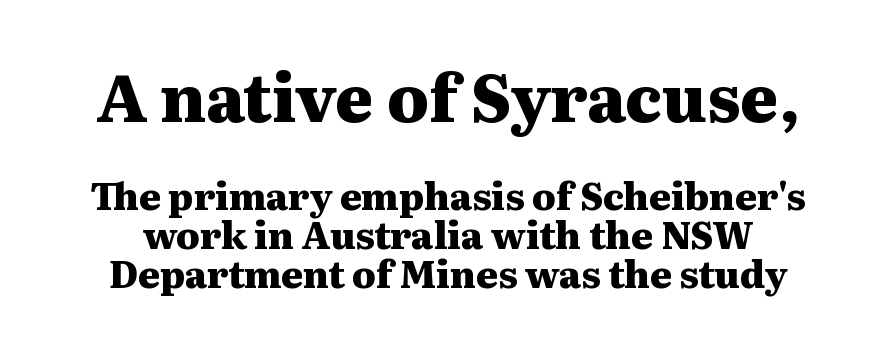
Q: Is the text bold? A: Yes.
Q: Is the text italic (slanted)? A: No, it is upright.
Q: Is the typeface a serif or a sans-serif typeface? A: Serif.
Q: Is the text underlined? A: No.
Q: How is the paragraph aligned? A: Centered.
Q: Is the spacing between letters normal or unusually wide? A: Normal.
Q: Is the spacing between lines tight, normal or loose? A: Tight.
Q: Which block of text is set in a larger size, the first (top) or the second (bottom)? A: The first (top) one.
Q: Width (condensed, normal, or wide)? A: Wide.
Q: Stroke contrast? A: Medium.
Q: x-height? A: Medium.
Q: Monospaced? A: No.
